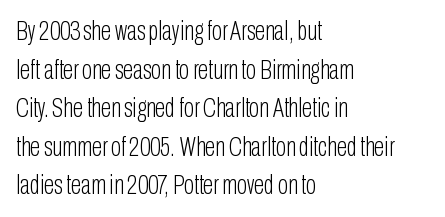
The image shows 27 px text type, upright; set left-aligned, normal line spacing (1.43x), normal letter spacing, not underlined.
